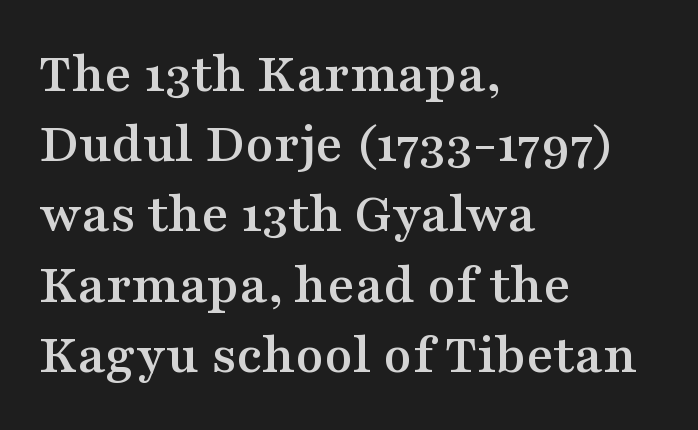
{"serif": "yes", "italic": "no", "width": "wide", "stroke_contrast": "medium", "x_height": "medium", "monospaced": "no", "underline": "no", "align": "left", "line_spacing_ratio": 1.21, "letter_spacing": "normal", "letter_spacing_em": 0.0, "glyph_px": 58}
